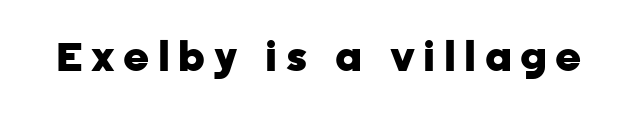
The image shows 40 px heavy sans-serif type, upright; set unusually wide letter spacing (+0.21 em), not underlined; low stroke contrast and a medium x-height.
